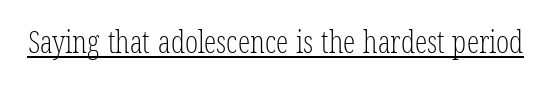
Q: Is the text bold? A: No.
Q: Is the typeface a serif or a sans-serif typeface? A: Serif.
Q: Is the text underlined? A: Yes.
Q: Is the spacing between letters normal or unusually wide? A: Normal.
Q: Width (condensed, normal, or wide)? A: Condensed.
Q: Stroke contrast? A: Low.
Q: x-height? A: Medium.
Q: Monospaced? A: No.
